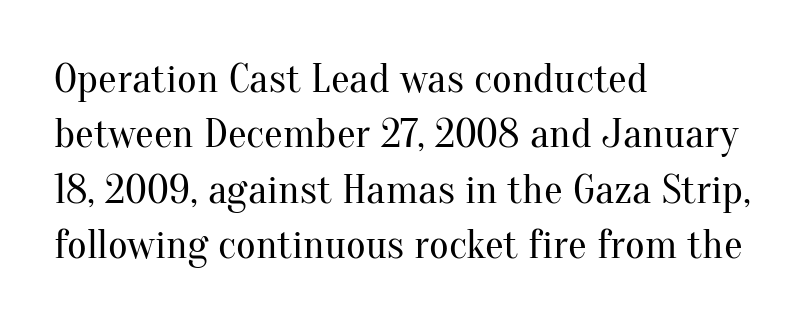
Normally led — the rows are evenly, conventionally spaced. The characters display serif detailing at their extremities. This sample has the flowing, uneven cadence of proportional lettering. Underlining? Definitely not there.
